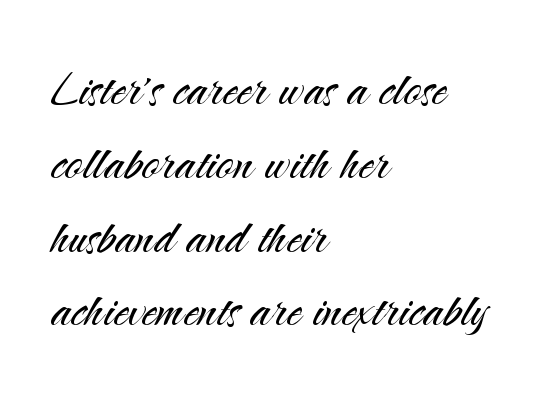
Nobody touched the tracking dial on this one. The characters are drawn with everyday or finer stroke widths. Serifs: no, the terminals of the letterforms are clean. These lines are set flush left with a ragged right edge. Character widths vary here, with narrow letters taking less room than wide ones.
